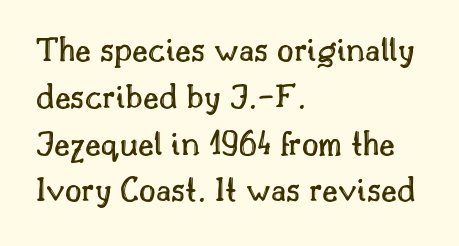
The gap between lines stays unmarked. This sample uses plain, unmodified letter spacing. Think of a printed novel: that variable character pitch is what you see here. Vertical spacing — default. Does the copy run flush right? No — it runs flush left. When letters stand straight like this, we call the style roman or upright.
